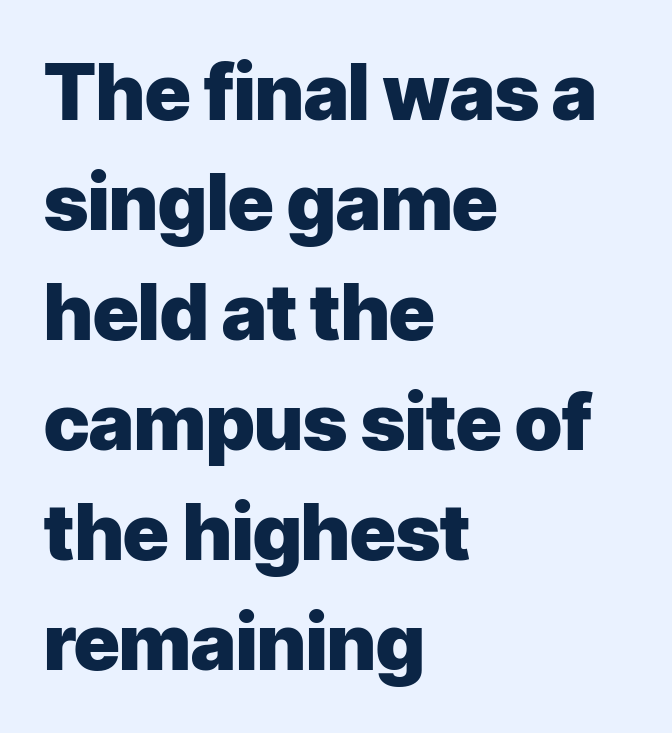
The image shows 78 px heavy sans-serif type, upright; set left-aligned, normal line spacing (1.41x), normal letter spacing, not underlined; low stroke contrast and a medium x-height.
